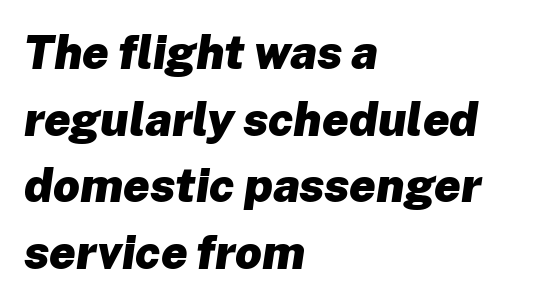
Yep, that's italic — everything's leaning. Plain, unruled lines of type. The passage shown is typed in a proportional face where columns would drift. The rendering keeps characters at their native spacing.
